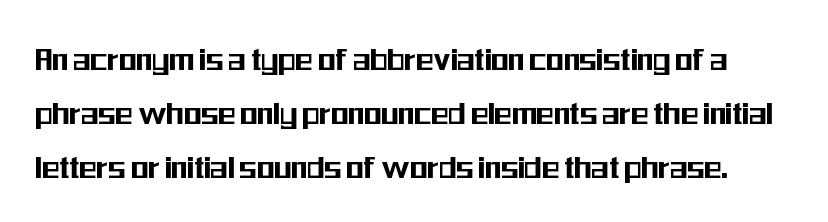
Q: Is the text italic (slanted)? A: No, it is upright.
Q: Is the typeface a serif or a sans-serif typeface? A: Sans-serif.
Q: Is the text underlined? A: No.
Q: Is the spacing between letters normal or unusually wide? A: Normal.
Q: Is the spacing between lines tight, normal or loose? A: Normal.
Q: Width (condensed, normal, or wide)? A: Condensed.
Q: Stroke contrast? A: Medium.
Q: x-height? A: Medium.
Q: Monospaced? A: No.
